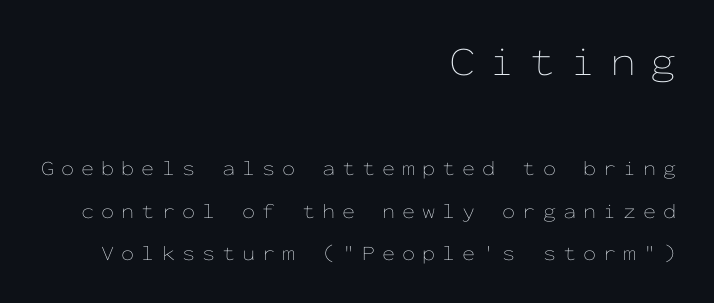
Right-aligned paragraph, ragged on the left. No extra ink here — the face is not bold. Substantial extra tracking has been applied to these lines. In terms of leading, this rendering errs on the spacious side. Check the space under the baseline: it is left empty.
